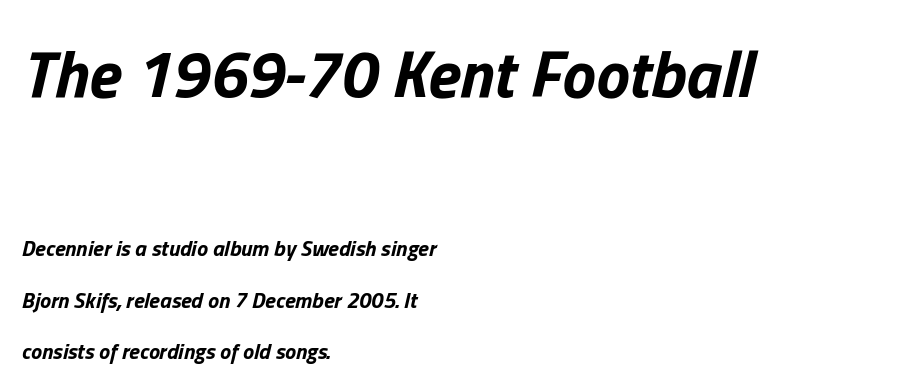
The image shows 67 px bold type, italic (leaning right); set left-aligned, loose line spacing (2.34x), normal letter spacing, not underlined; the first (top) block is 3.05x larger; low stroke contrast and a medium x-height.
